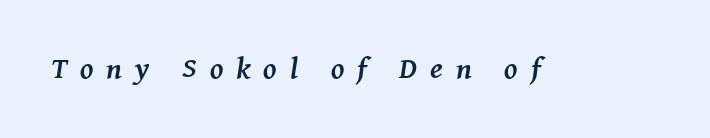
Q: Is the text bold? A: Yes.
Q: Is the text italic (slanted)? A: Yes, it leans right by about 8 degrees.
Q: Is the typeface a serif or a sans-serif typeface? A: Serif.
Q: Is the text underlined? A: No.
Q: Is the spacing between letters normal or unusually wide? A: Unusually wide.
Q: Width (condensed, normal, or wide)? A: Normal.
Q: Stroke contrast? A: Medium.
Q: x-height? A: Medium.
Q: Monospaced? A: No.
